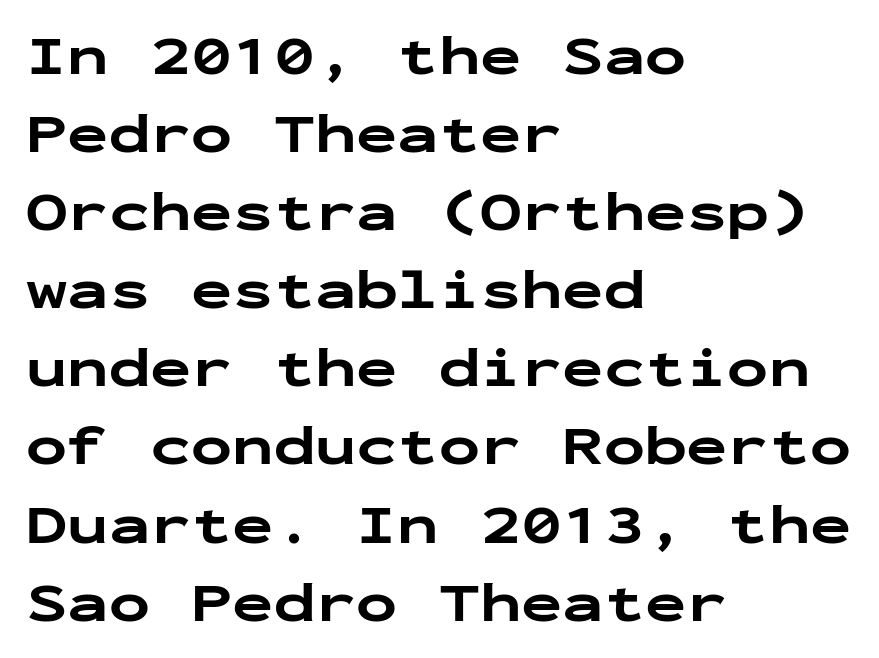
The image shows 55 px bold, wide sans-serif type, upright, monospaced; set left-aligned, normal line spacing (1.42x), normal letter spacing, not underlined; low stroke contrast and a medium x-height.
